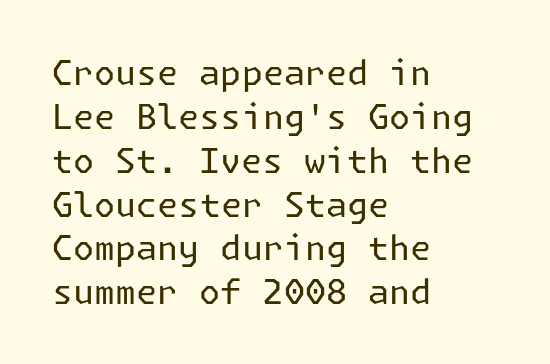
{"serif": "no", "italic": "no", "bold": "no", "weight": "regular", "width": "normal", "stroke_contrast": "low", "x_height": "medium", "underline": "no", "align": "left", "line_spacing": "normal", "line_spacing_ratio": 1.29, "letter_spacing": "normal", "letter_spacing_em": 0.0, "glyph_px": 34}
